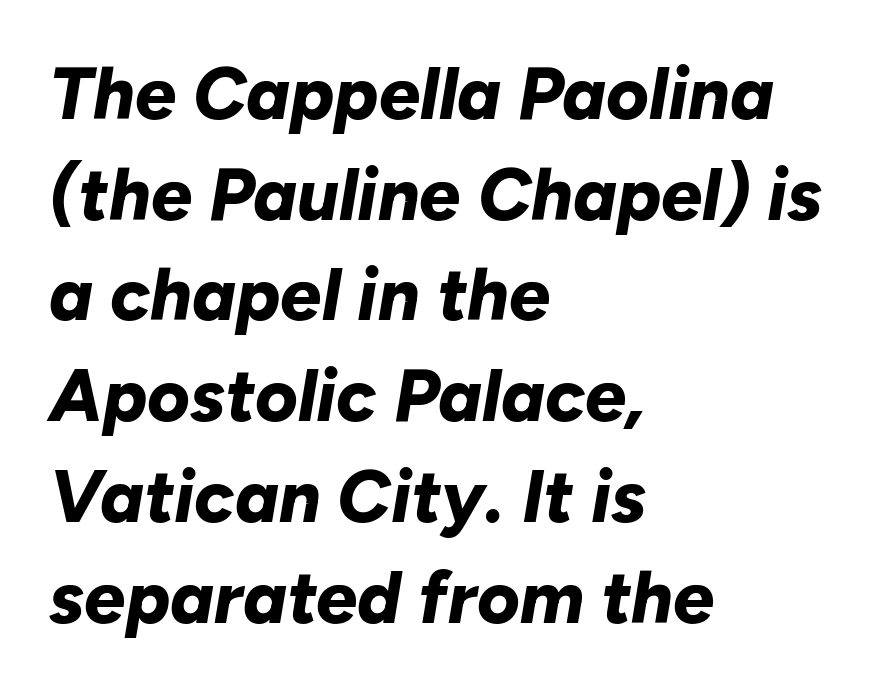
{"italic": "yes", "lean": "right", "slant_degrees": 10, "bold": "yes", "weight": "bold", "width": "normal", "stroke_contrast": "low", "x_height": "medium", "monospaced": "no", "underline": "no", "align": "left", "line_spacing": "normal", "line_spacing_ratio": 1.38, "letter_spacing": "normal", "letter_spacing_em": 0.0, "glyph_px": 73}
